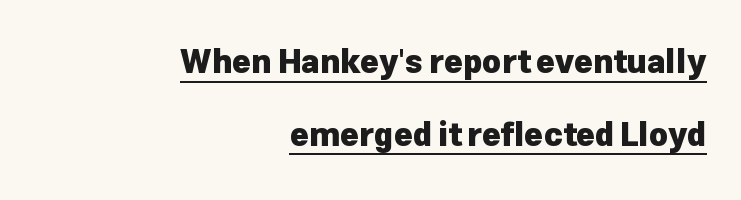
{"serif": "no", "italic": "no", "bold": "yes", "weight": "heavy", "width": "normal", "stroke_contrast": "low", "x_height": "medium", "monospaced": "no", "underline": "yes", "align": "right", "line_spacing": "loose", "line_spacing_ratio": 2.27, "letter_spacing": "normal", "letter_spacing_em": 0.0, "glyph_px": 32}
